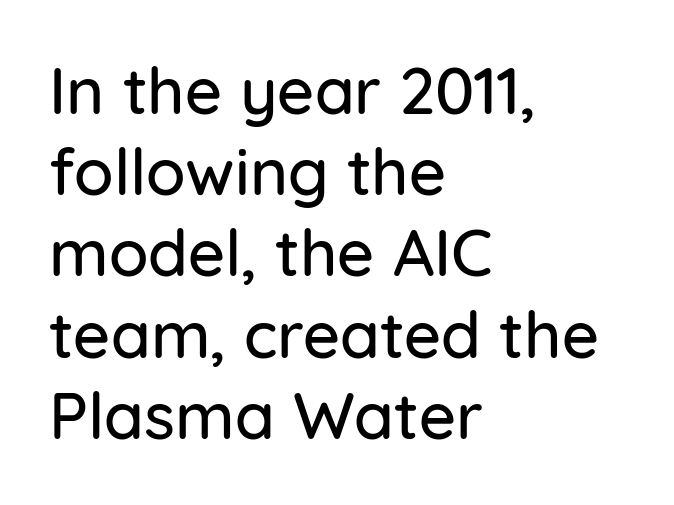
{"serif": "no", "italic": "no", "width": "normal", "stroke_contrast": "low", "x_height": "medium", "monospaced": "no", "underline": "no", "align": "left", "line_spacing": "normal", "line_spacing_ratio": 1.25, "letter_spacing": "normal", "letter_spacing_em": 0.0, "glyph_px": 65}
